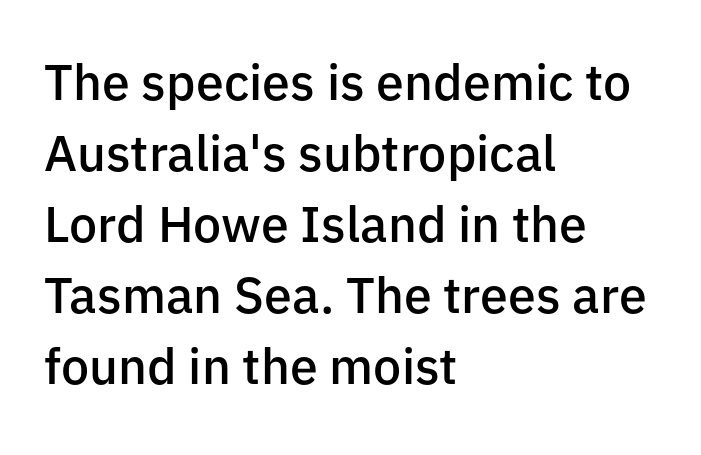
Students, this is semibold: more ink than regular, less than bold. Rendered with straight, roman letterforms. The passage shown is typed in a proportional face where columns would drift. Does the copy run flush right? No — it runs flush left.
